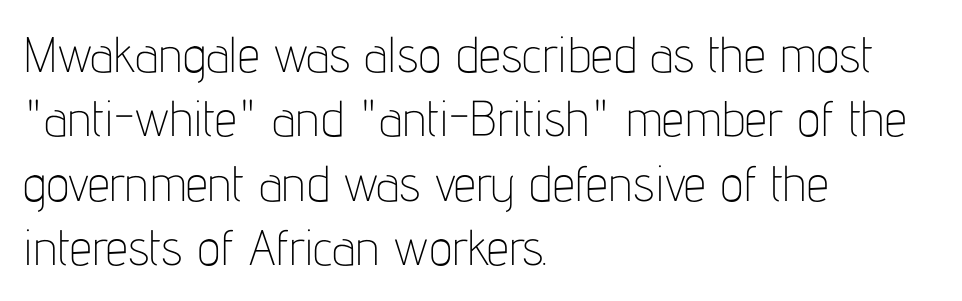
Q: Is the text bold? A: No.
Q: Is the text italic (slanted)? A: No, it is upright.
Q: Is the typeface a serif or a sans-serif typeface? A: Sans-serif.
Q: Is the text underlined? A: No.
Q: How is the paragraph aligned? A: Left-aligned.
Q: Is the spacing between letters normal or unusually wide? A: Normal.
Q: Is the spacing between lines tight, normal or loose? A: Normal.
Q: Width (condensed, normal, or wide)? A: Condensed.
Q: Stroke contrast? A: Low.
Q: x-height? A: Medium.
Q: Monospaced? A: No.
